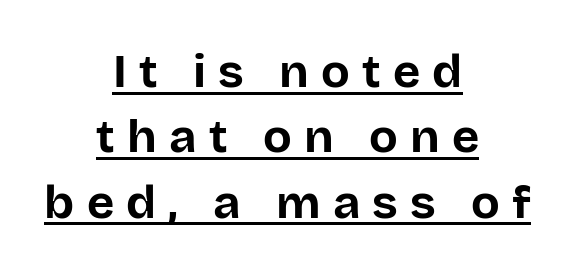
Q: Is the text bold? A: Yes.
Q: Is the text italic (slanted)? A: No, it is upright.
Q: Is the typeface a serif or a sans-serif typeface? A: Sans-serif.
Q: Is the text underlined? A: Yes.
Q: How is the paragraph aligned? A: Centered.
Q: Is the spacing between letters normal or unusually wide? A: Unusually wide.
Q: Is the spacing between lines tight, normal or loose? A: Normal.
Q: Width (condensed, normal, or wide)? A: Normal.
Q: Stroke contrast? A: Low.
Q: x-height? A: Large.
Q: Monospaced? A: No.
